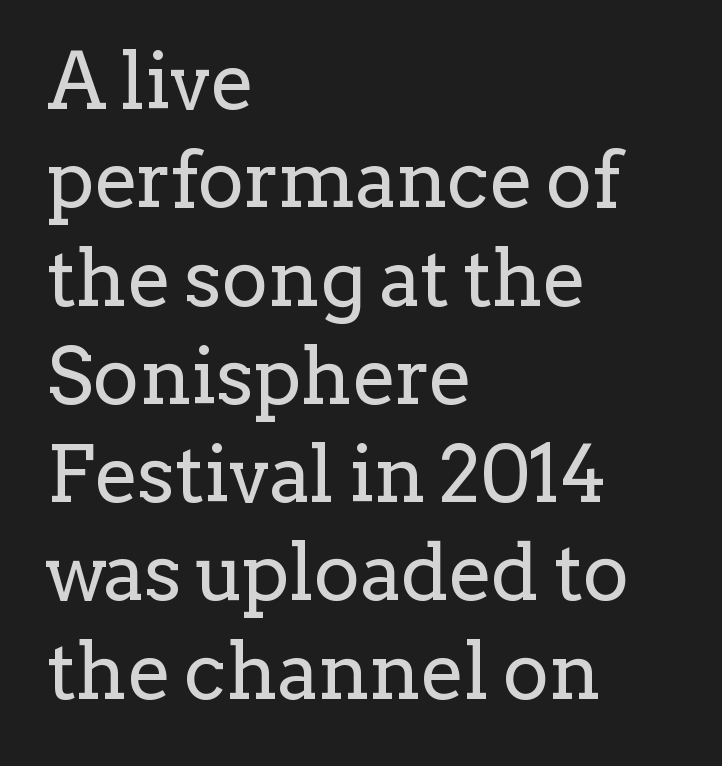
These lines stack with their left ends in a neat column. These lines are rendered in a variable-pitch font. The horizontal fit of the characters is conventional and even. Whoever set this chose a conventional vertical rhythm.
